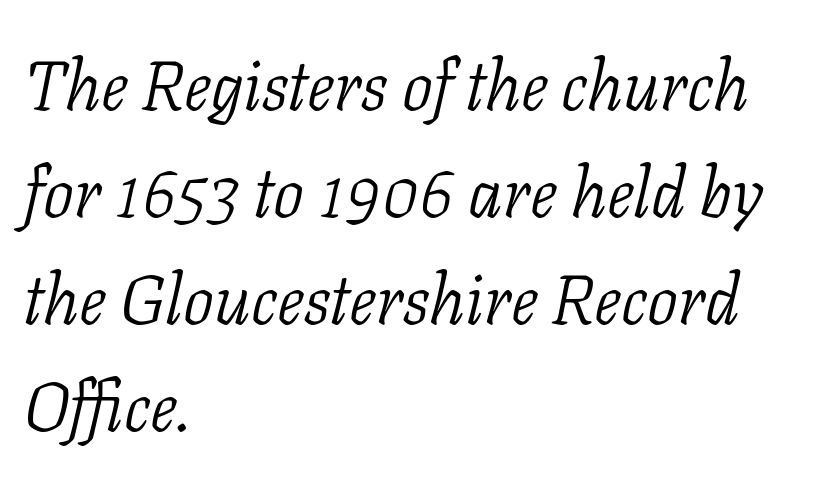
Q: Is the text bold? A: No.
Q: Is the text italic (slanted)? A: Yes, it leans right by about 11 degrees.
Q: Is the typeface a serif or a sans-serif typeface? A: Serif.
Q: Is the text underlined? A: No.
Q: How is the paragraph aligned? A: Left-aligned.
Q: Is the spacing between letters normal or unusually wide? A: Normal.
Q: Is the spacing between lines tight, normal or loose? A: Normal.
Q: Width (condensed, normal, or wide)? A: Normal.
Q: Stroke contrast? A: Low.
Q: x-height? A: Medium.
Q: Monospaced? A: No.
